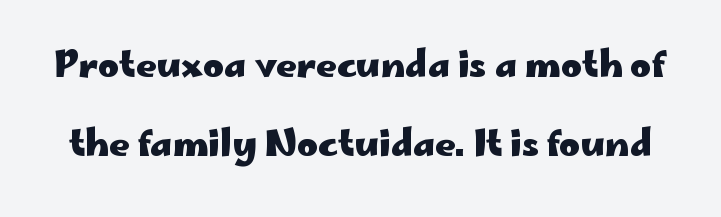
{"serif": "no", "italic": "no", "bold": "yes", "weight": "heavy", "width": "wide", "stroke_contrast": "low", "x_height": "small", "monospaced": "no", "underline": "no", "line_spacing": "loose", "line_spacing_ratio": 2.19, "letter_spacing": "normal", "letter_spacing_em": 0.0, "glyph_px": 36}
